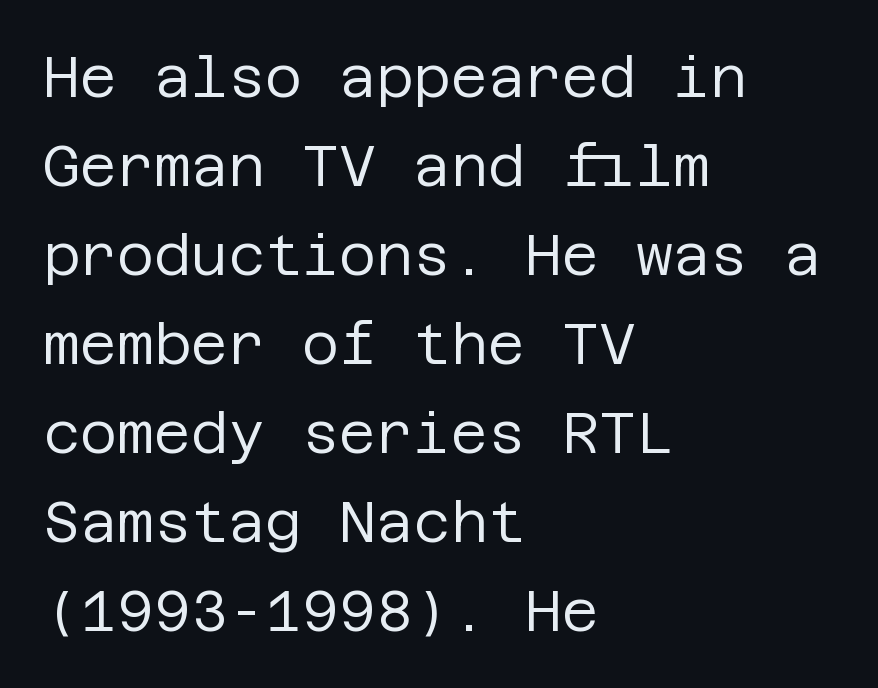
Rows of type keep a routine distance in the vertical direction. Ascenders rise straight up at ninety degrees. Is this a sans? Yes — the strokes have no serifs. Nobody drew a line under any word here. This is not heavy type; no bold has been used. Words appear dense and cohesive because spacing is normal.
